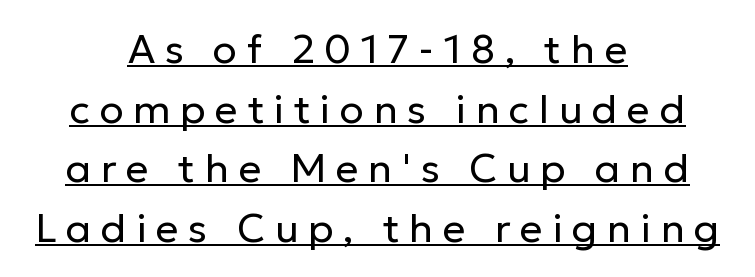
{"serif": "no", "italic": "no", "bold": "no", "weight": "regular", "width": "normal", "stroke_contrast": "low", "x_height": "medium", "monospaced": "no", "underline": "yes", "align": "center", "line_spacing": "normal", "line_spacing_ratio": 1.49, "letter_spacing": "wide", "letter_spacing_em": 0.24, "glyph_px": 40}
